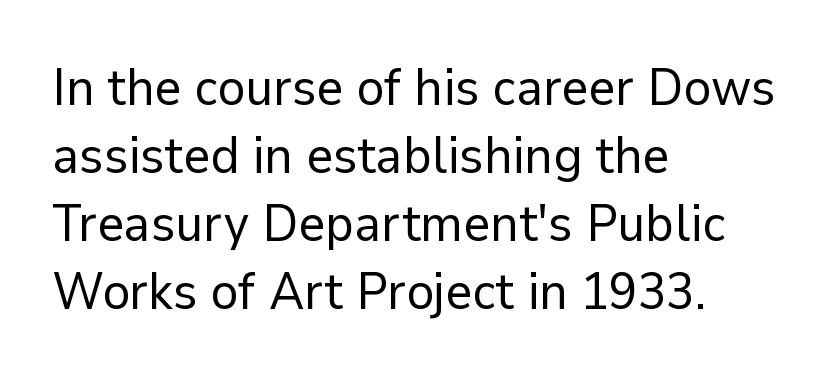
The image shows 52 px regular-weight sans-serif type, upright; set left-aligned, normal line spacing (1.31x), normal letter spacing, not underlined; low stroke contrast and a medium x-height.
